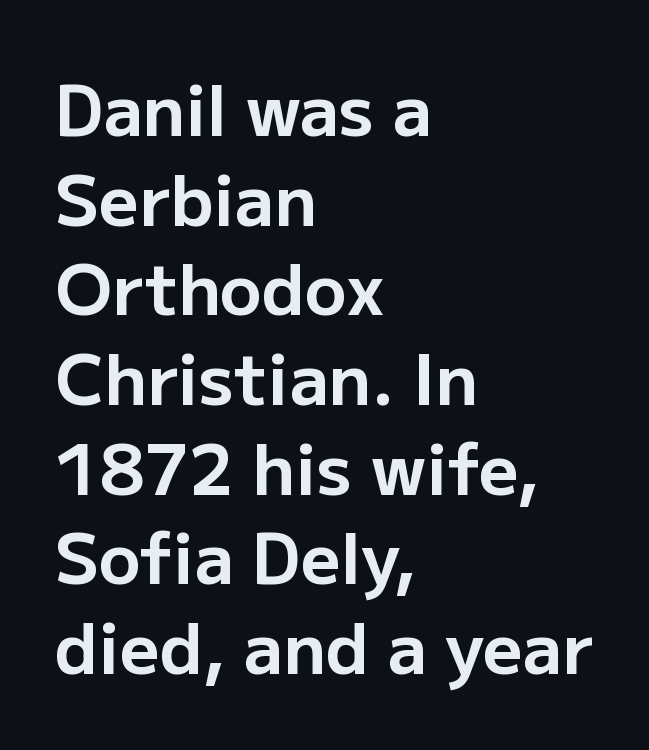
The image shows 69 px bold sans-serif type, upright; set left-aligned, normal line spacing (1.3x), normal letter spacing, not underlined; low stroke contrast and a medium x-height.
